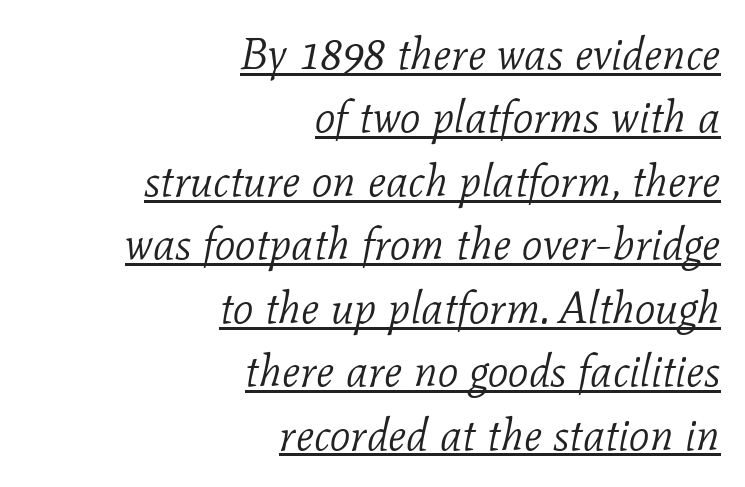
Honestly, the underline is the first thing you notice here. A student would call this right alignment; a typographer would say flush right, rag left. Line spacing here is normal. In terms of posture, this sample is oblique.
